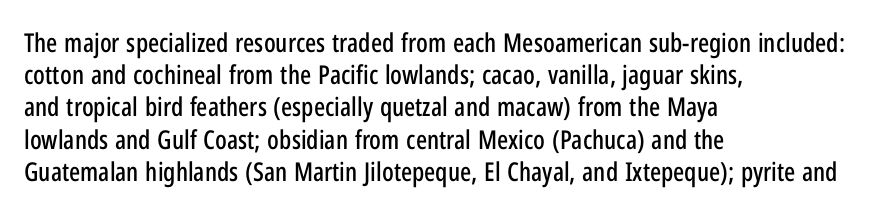
The image shows 26 px text type, upright; set left-aligned, line spacing 1.24x, normal letter spacing, not underlined.
